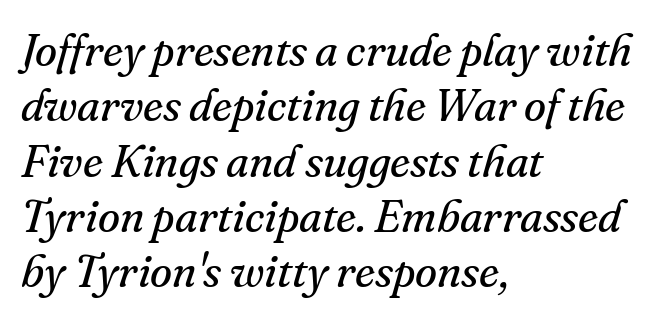
Q: Is the text bold? A: No.
Q: Is the text italic (slanted)? A: Yes, it leans right by about 16 degrees.
Q: Is the typeface a serif or a sans-serif typeface? A: Serif.
Q: Is the text underlined? A: No.
Q: How is the paragraph aligned? A: Left-aligned.
Q: Is the spacing between letters normal or unusually wide? A: Normal.
Q: Width (condensed, normal, or wide)? A: Normal.
Q: Stroke contrast? A: Medium.
Q: x-height? A: Small.
Q: Monospaced? A: No.
